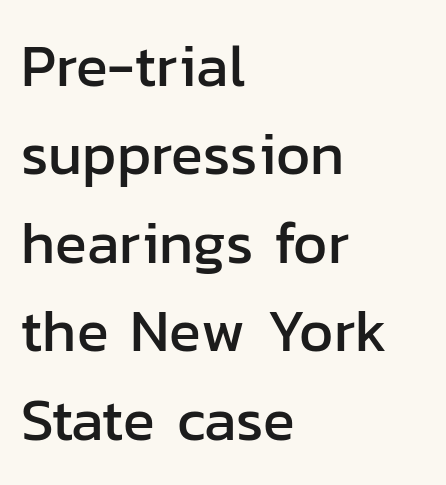
The image shows 59 px sans-serif type, upright; set left-aligned, normal line spacing (1.5x), normal letter spacing, not underlined; low stroke contrast and a medium x-height.
